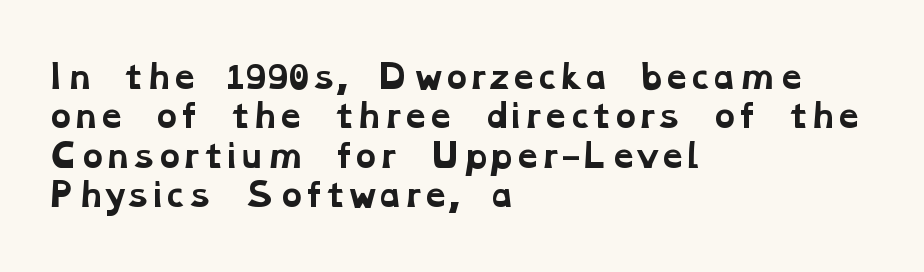
{"serif": "yes", "bold": "yes", "weight": "bold", "width": "wide", "stroke_contrast": "low", "x_height": "medium", "monospaced": "no", "underline": "no", "align": "left", "line_spacing_ratio": 1.23, "letter_spacing": "normal", "letter_spacing_em": 0.0, "glyph_px": 32}
